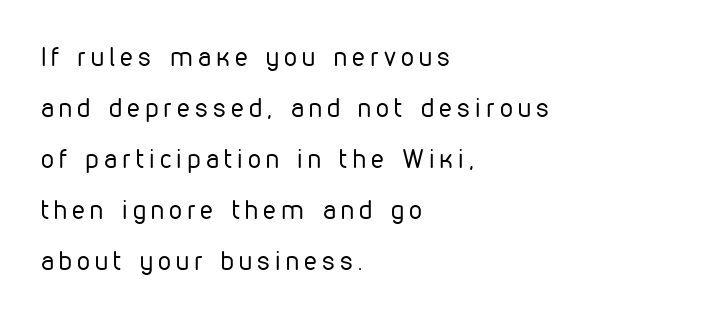
The image shows 26 px text type, upright; set left-aligned, loose line spacing (1.96x), unusually wide letter spacing (+0.2 em), not underlined.
